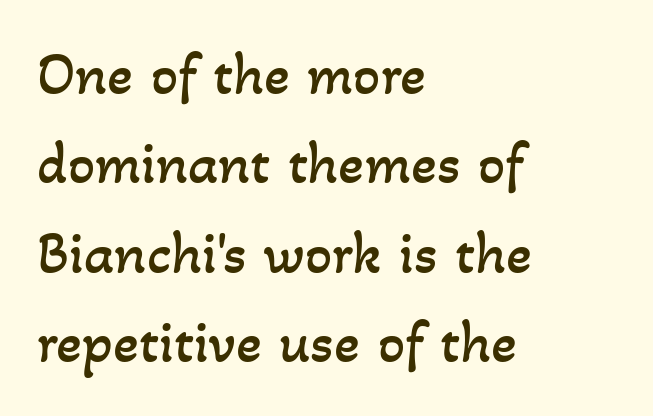
Does the leading feel generous? No, just average. Plain, unruled lines of type. Stroke mass is kept to a normal reading level or below. Visually the block forms a straight wall on the left and a jagged coastline on the right. A typesetter would call this proportional, since set widths differ per character. The letterforms sit shoulder to shoulder at normal distance.
